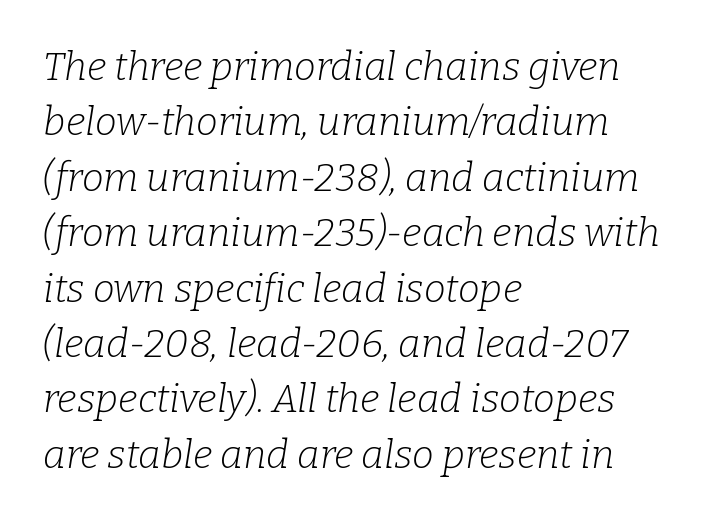
{"serif": "yes", "italic": "yes", "lean": "right", "slant_degrees": 9, "bold": "no", "weight": "light", "width": "normal", "stroke_contrast": "low", "x_height": "medium", "monospaced": "no", "underline": "no", "align": "left", "line_spacing": "normal", "line_spacing_ratio": 1.42, "letter_spacing": "normal", "letter_spacing_em": 0.0, "glyph_px": 39}
